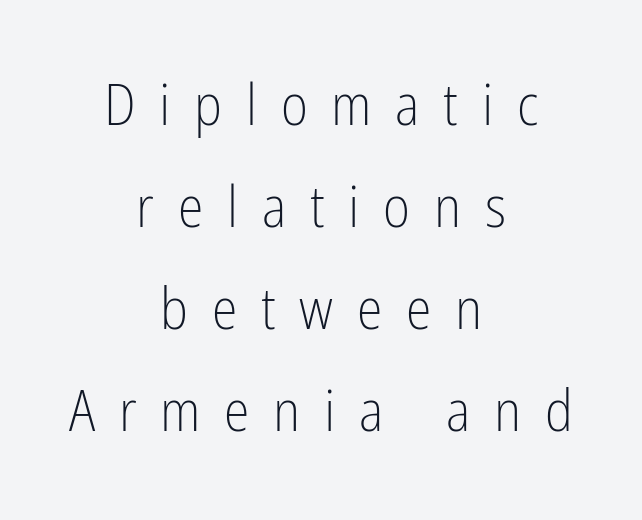
Q: Is the text bold? A: No.
Q: Is the text italic (slanted)? A: No, it is upright.
Q: Is the typeface a serif or a sans-serif typeface? A: Sans-serif.
Q: Is the text underlined? A: No.
Q: How is the paragraph aligned? A: Centered.
Q: Is the spacing between letters normal or unusually wide? A: Unusually wide.
Q: Width (condensed, normal, or wide)? A: Condensed.
Q: Stroke contrast? A: Low.
Q: x-height? A: Medium.
Q: Monospaced? A: No.
